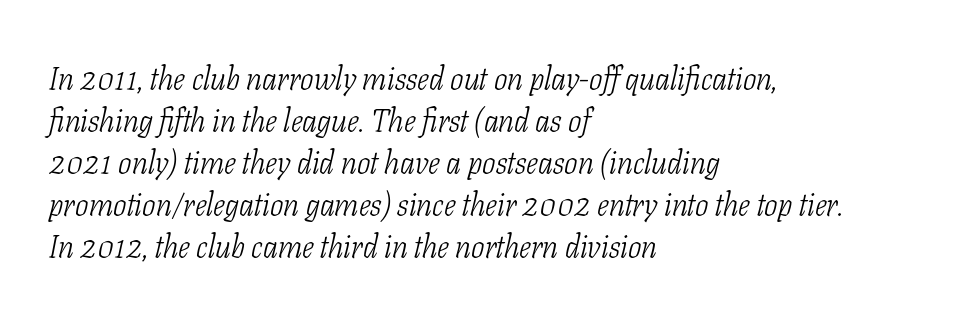
{"serif": "yes", "italic": "yes", "lean": "right", "slant_degrees": 11, "bold": "no", "weight": "light", "width": "condensed", "stroke_contrast": "low", "x_height": "medium", "monospaced": "no", "underline": "no", "align": "left", "line_spacing": "normal", "line_spacing_ratio": 1.31, "letter_spacing": "normal", "letter_spacing_em": 0.0, "glyph_px": 32}
